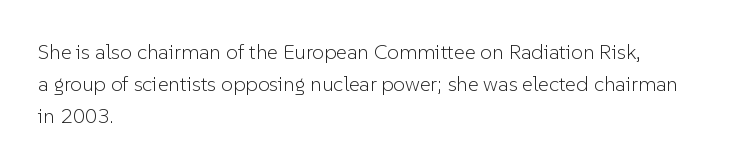
Vertical strokes here are truly vertical. The paragraph has a hard left edge and a soft right edge. The rendering uses a moderate line-height, typical for paragraphs. The cut favours lightness, reaching ordinary text weight at its darkest.
